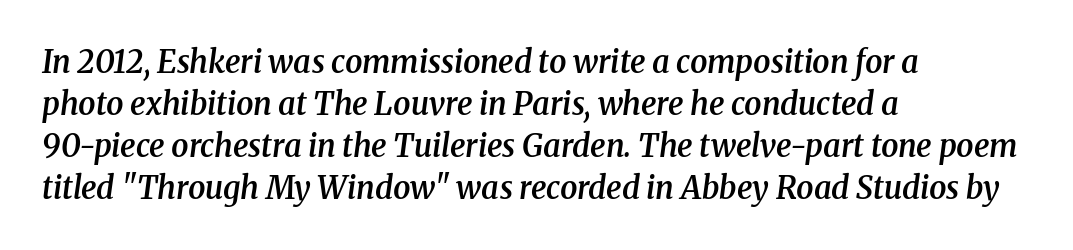
Q: Is the text bold? A: Semi-bold.
Q: Is the text italic (slanted)? A: Yes, it leans right by about 8 degrees.
Q: Is the typeface a serif or a sans-serif typeface? A: Serif.
Q: Is the text underlined? A: No.
Q: How is the paragraph aligned? A: Left-aligned.
Q: Is the spacing between letters normal or unusually wide? A: Normal.
Q: Is the spacing between lines tight, normal or loose? A: Normal.
Q: Width (condensed, normal, or wide)? A: Normal.
Q: Stroke contrast? A: Medium.
Q: x-height? A: Medium.
Q: Monospaced? A: No.
